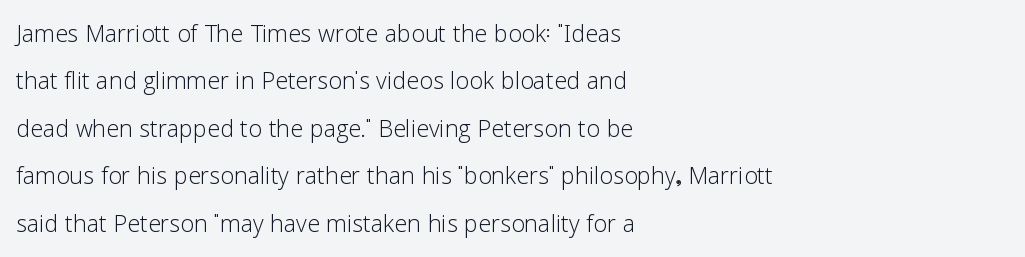
{"serif": "no", "italic": "no", "bold": "no", "weight": "light", "width": "normal", "stroke_contrast": "low", "x_height": "medium", "monospaced": "no", "underline": "no", "align": "left", "line_spacing": "normal", "line_spacing_ratio": 1.53, "letter_spacing": "normal", "letter_spacing_em": 0.0, "glyph_px": 31}
